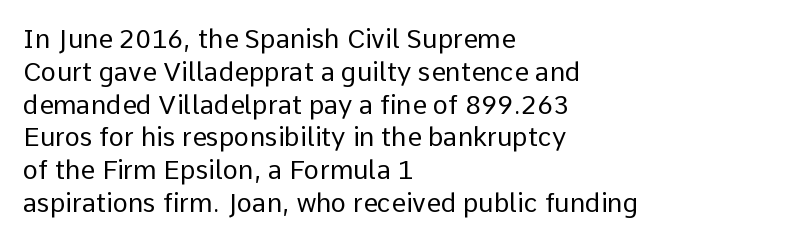
Q: Is the text bold? A: No.
Q: Is the text italic (slanted)? A: No, it is upright.
Q: Is the text underlined? A: No.
Q: How is the paragraph aligned? A: Left-aligned.
Q: Is the spacing between letters normal or unusually wide? A: Normal.
Q: Is the spacing between lines tight, normal or loose? A: Normal.
